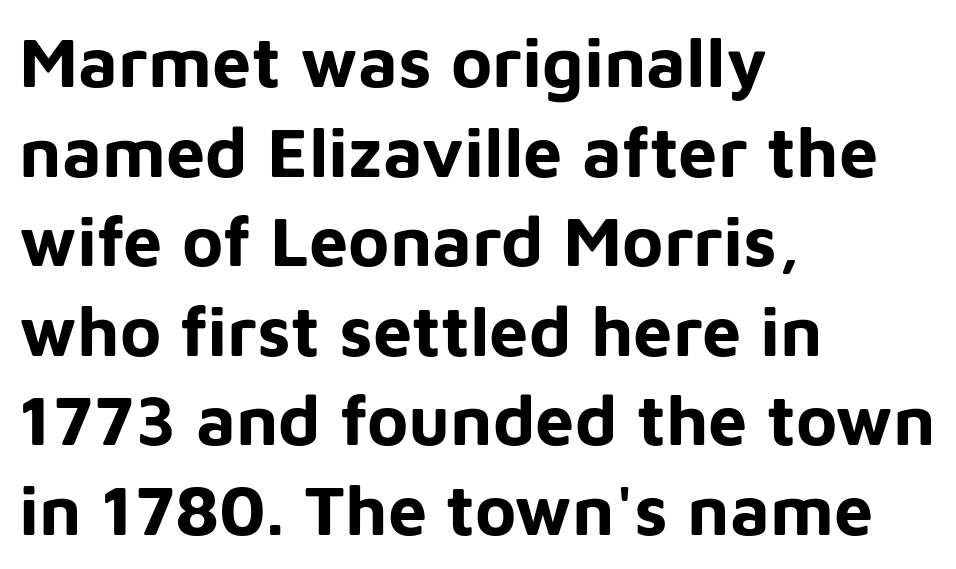
{"serif": "no", "italic": "no", "bold": "yes", "weight": "bold", "width": "normal", "stroke_contrast": "low", "x_height": "medium", "monospaced": "no", "underline": "no", "align": "left", "line_spacing": "normal", "line_spacing_ratio": 1.28, "letter_spacing": "normal", "letter_spacing_em": 0.0, "glyph_px": 70}
